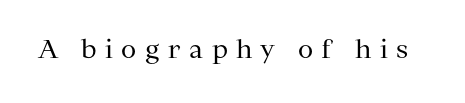
The image shows 25 px text type, upright; set unusually wide letter spacing (+0.34 em), not underlined.
